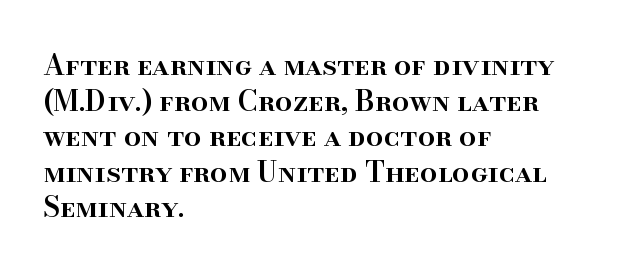
Q: Is the text bold? A: Semi-bold.
Q: Is the text italic (slanted)? A: No, it is upright.
Q: Is the typeface a serif or a sans-serif typeface? A: Serif.
Q: Is the text underlined? A: No.
Q: How is the paragraph aligned? A: Left-aligned.
Q: Is the spacing between letters normal or unusually wide? A: Normal.
Q: Is the spacing between lines tight, normal or loose? A: Normal.
Q: Width (condensed, normal, or wide)? A: Normal.
Q: Stroke contrast? A: High.
Q: x-height? A: Small.
Q: Monospaced? A: No.
